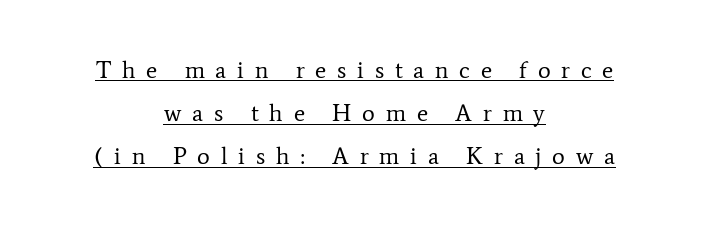
A baseline rule has been typeset under these characters. These lines are centered, leaving both edges ragged. Does extra space separate the letters? Yes, quite a lot of it. The typography opts for an upright posture over an oblique one. Counters stay open thanks to moderate or lighter strokes.
